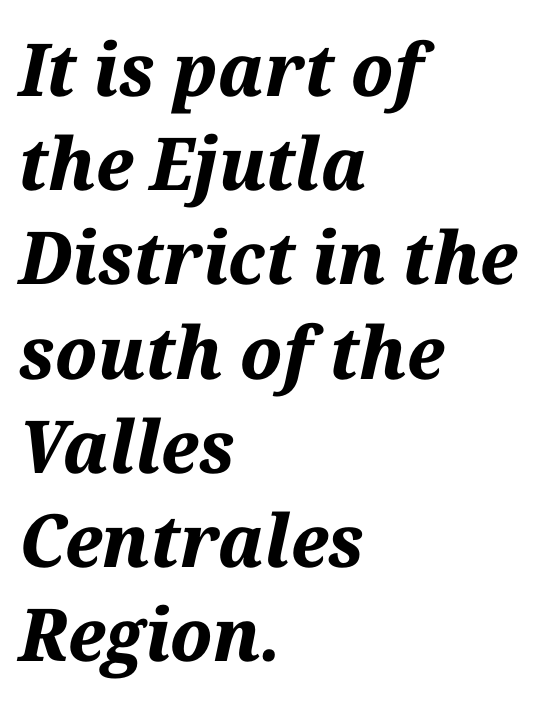
These words are printed bold, with thick strokes throughout. Decoration check: the copy has no underline. The letters sit at their default tracking, neither squeezed nor spread. This sample has the flowing, uneven cadence of proportional lettering.
